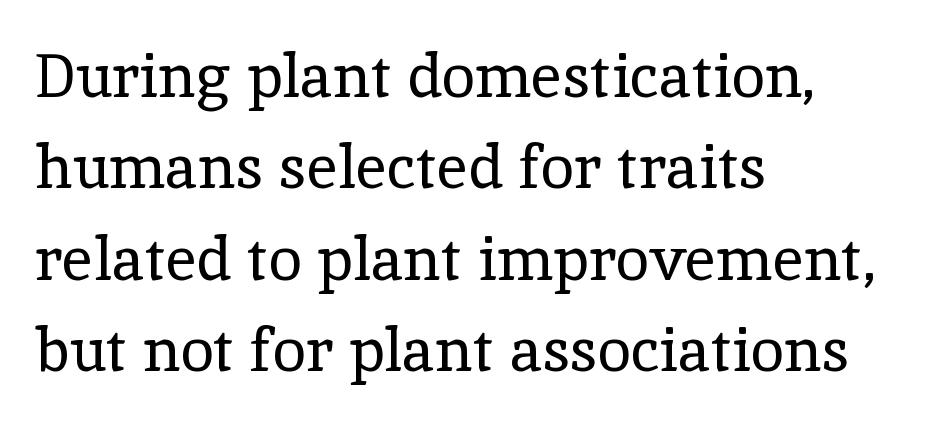
Spacing between characters is what you'd get straight out of the box. Every character sits straight up, as roman type does. Character widths vary here, with narrow letters taking less room than wide ones. What kind of face is this? One with serifs. A normal amount of white space separates one row of letters from the next.
